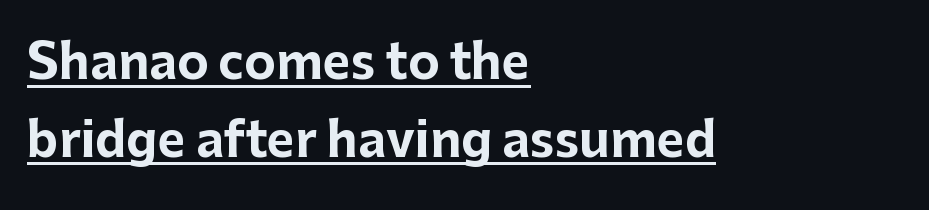
The image shows 48 px bold sans-serif type, upright; set left-aligned, normal line spacing (1.62x), normal letter spacing, underlined; low stroke contrast and a medium x-height.
